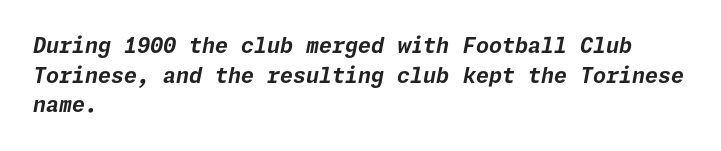
The image shows 21 px bold type, italic (leaning right); set left-aligned, normal line spacing (1.41x), normal letter spacing, not underlined.
